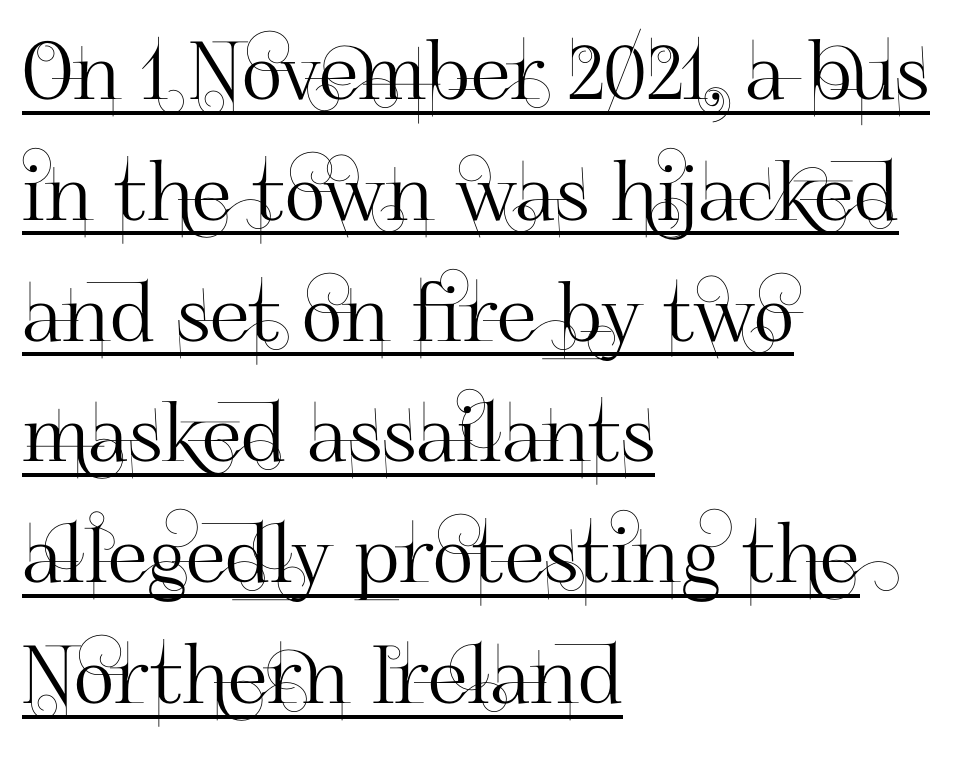
The lines in this sample share a left origin and differ only in where they stop. The designer went with a sans here, leaving each stem footless. These characters rest on top of a visible drawn line. Notice how descenders clear the ascenders below comfortably — that's standard leading. This sample has the flowing, uneven cadence of proportional lettering.
